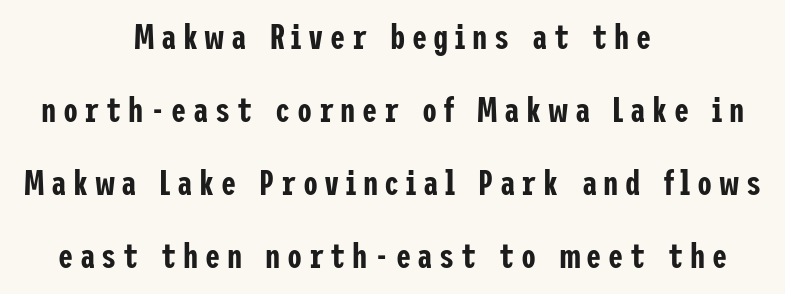
The image shows 34 px condensed sans-serif type, upright; set centered, loose line spacing (2.15x), not underlined; low stroke contrast and a medium x-height.
